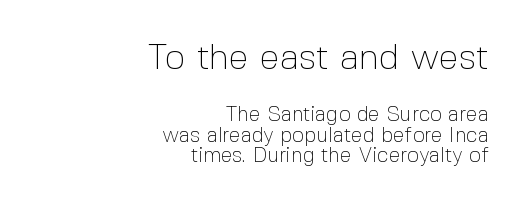
The image shows 36 px thin sans-serif type, upright; set right-aligned, tight line spacing (0.96x), normal letter spacing, not underlined; the first (top) block is 1.71x larger; a medium x-height.
